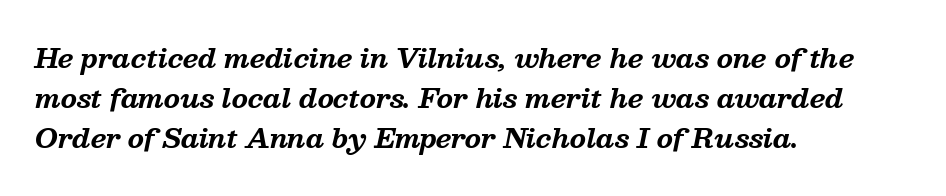
{"italic": "yes", "lean": "right", "slant_degrees": 13, "bold": "yes", "underline": "no", "align": "left", "line_spacing": "normal", "line_spacing_ratio": 1.54, "letter_spacing": "normal", "letter_spacing_em": 0.0, "glyph_px": 26}
